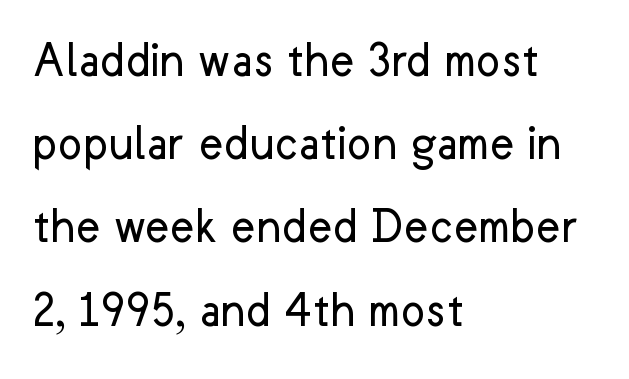
Q: Is the text bold? A: No.
Q: Is the text italic (slanted)? A: No, it is upright.
Q: Is the typeface a serif or a sans-serif typeface? A: Sans-serif.
Q: Is the text underlined? A: No.
Q: How is the paragraph aligned? A: Left-aligned.
Q: Is the spacing between letters normal or unusually wide? A: Normal.
Q: Is the spacing between lines tight, normal or loose? A: Normal.
Q: Width (condensed, normal, or wide)? A: Normal.
Q: Stroke contrast? A: Low.
Q: x-height? A: Medium.
Q: Monospaced? A: No.
